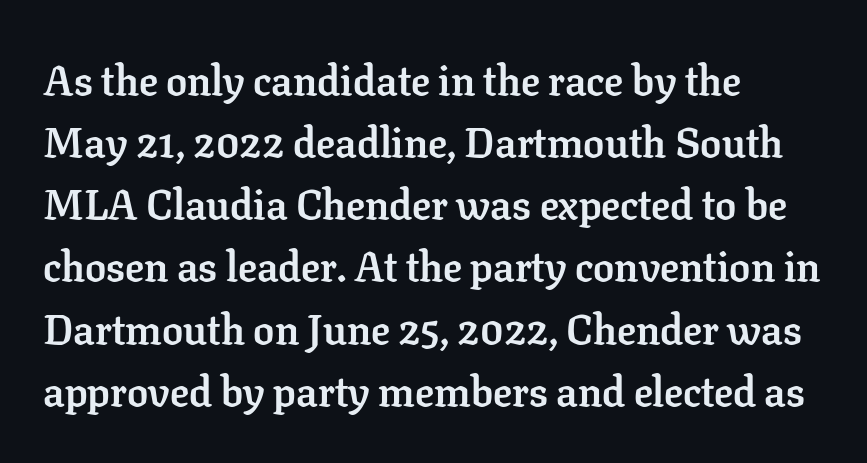
Descender tails drop into unmarked territory. Notice how thick the strokes are: this is what a full bold looks like. Rendered with straight, roman letterforms. Little horizontal feet cap the strokes, marking this as serif type. These lines sit exactly where default settings would place them.
